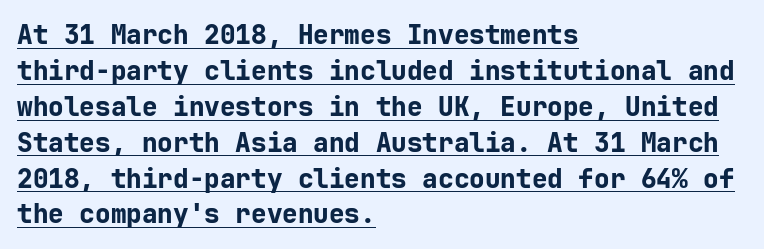
Q: Is the text bold? A: Yes.
Q: Is the text italic (slanted)? A: No, it is upright.
Q: Is the text underlined? A: Yes.
Q: How is the paragraph aligned? A: Left-aligned.
Q: Is the spacing between letters normal or unusually wide? A: Normal.
Q: Is the spacing between lines tight, normal or loose? A: Normal.
